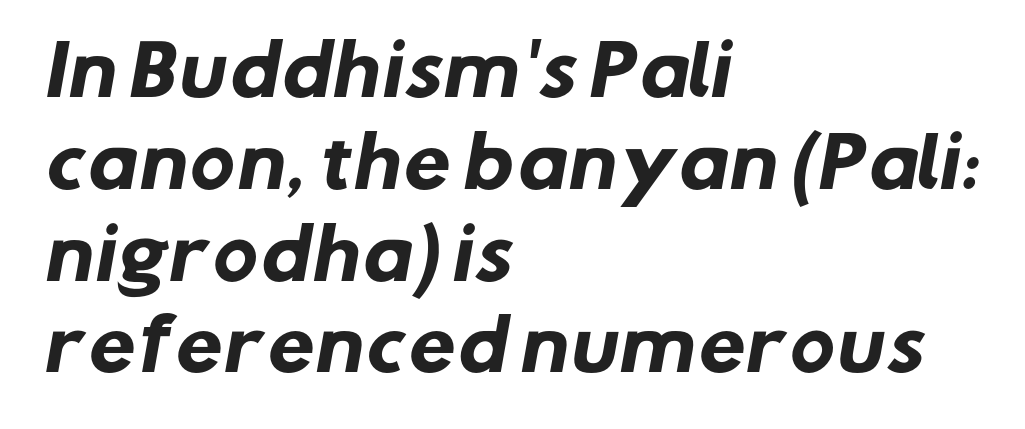
Q: Is the text bold? A: Yes.
Q: Is the typeface a serif or a sans-serif typeface? A: Sans-serif.
Q: Is the text underlined? A: No.
Q: How is the paragraph aligned? A: Left-aligned.
Q: Is the spacing between letters normal or unusually wide? A: Normal.
Q: Is the spacing between lines tight, normal or loose? A: Normal.
Q: Width (condensed, normal, or wide)? A: Normal.
Q: Stroke contrast? A: Low.
Q: x-height? A: Medium.
Q: Monospaced? A: No.
